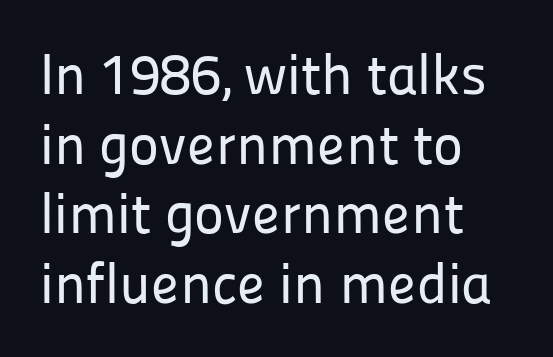
The image shows 57 px sans-serif type, upright; set left-aligned, line spacing 1.22x, normal letter spacing, not underlined; low stroke contrast and a medium x-height.
